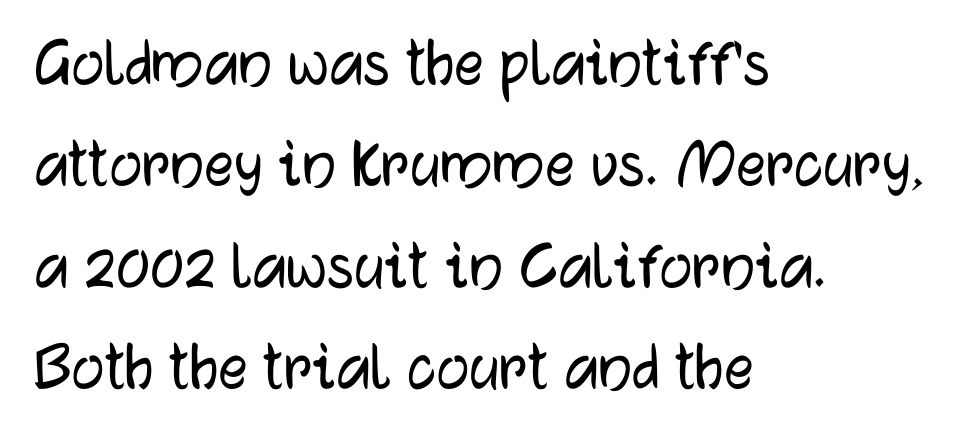
Regular leading. Italic? Not at all — the glyphs are vertical. If you drew a ruler down the left edge, every line would touch it. You can tell from the bare stems that sans-serif type was used. The passage shown is typed in a proportional face where columns would drift.
